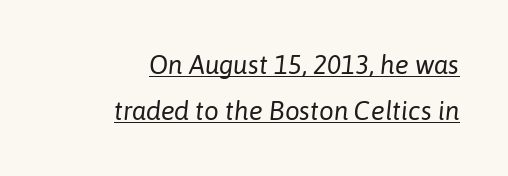
{"italic": "yes", "lean": "right", "slant_degrees": 6, "bold": "no", "underline": "yes", "align": "right", "line_spacing_ratio": 1.77, "letter_spacing": "normal", "letter_spacing_em": 0.0, "glyph_px": 26}
